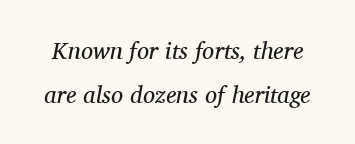
Counters stay open thanks to moderate or lighter strokes. Characters are canted at an angle relative to the baseline's perpendicular. Letters rest on an invisible, unmarked baseline. The letterforms sit shoulder to shoulder at normal distance.
